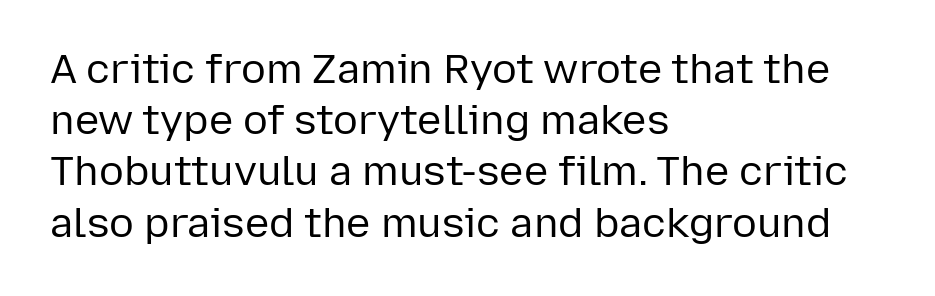
Q: Is the text bold? A: No.
Q: Is the text italic (slanted)? A: No, it is upright.
Q: Is the typeface a serif or a sans-serif typeface? A: Sans-serif.
Q: Is the text underlined? A: No.
Q: How is the paragraph aligned? A: Left-aligned.
Q: Is the spacing between letters normal or unusually wide? A: Normal.
Q: Is the spacing between lines tight, normal or loose? A: Normal.
Q: Width (condensed, normal, or wide)? A: Normal.
Q: Stroke contrast? A: Low.
Q: x-height? A: Medium.
Q: Monospaced? A: No.
